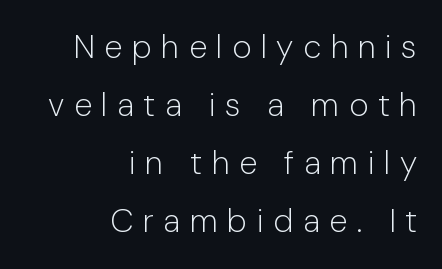
The letters carry no serifs — their stems end cleanly without finishing strokes. Quick note: underline off. The specimen reads as upright at a glance. No extra ink here — the face is not bold. These lines have a slow, spaced-out rhythm from letter to letter. Is the block centered? No — it sits flush against the right margin.
